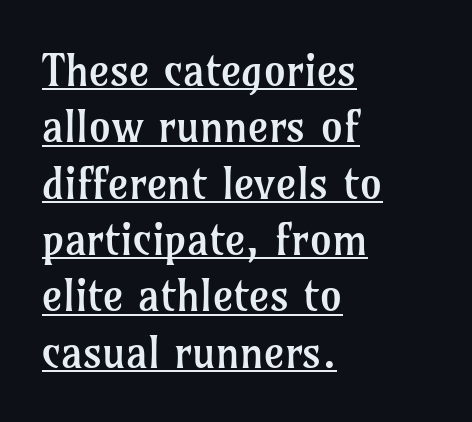
Q: Is the text bold? A: No.
Q: Is the text italic (slanted)? A: No, it is upright.
Q: Is the typeface a serif or a sans-serif typeface? A: Serif.
Q: Is the text underlined? A: Yes.
Q: How is the paragraph aligned? A: Left-aligned.
Q: Is the spacing between letters normal or unusually wide? A: Normal.
Q: Is the spacing between lines tight, normal or loose? A: Normal.
Q: Width (condensed, normal, or wide)? A: Normal.
Q: Stroke contrast? A: Low.
Q: x-height? A: Medium.
Q: Monospaced? A: No.
